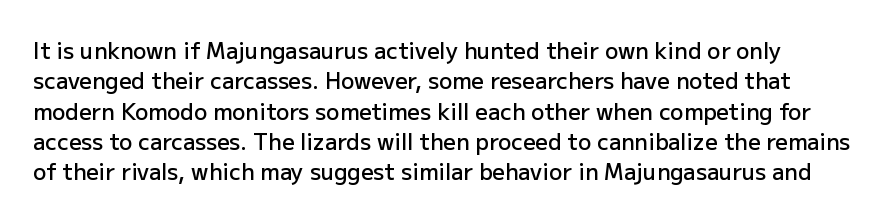
{"italic": "no", "bold": "semi", "underline": "no", "line_spacing": "normal", "line_spacing_ratio": 1.38, "letter_spacing": "normal", "letter_spacing_em": 0.0, "glyph_px": 22}
